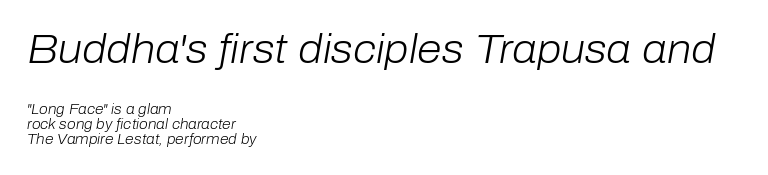
{"italic": "yes", "lean": "right", "slant_degrees": 10, "bold": "no", "weight": "light", "width": "normal", "stroke_contrast": "low", "x_height": "medium", "monospaced": "no", "underline": "no", "align": "left", "line_spacing": "tight", "line_spacing_ratio": 1.06, "letter_spacing": "normal", "letter_spacing_em": 0.0, "larger_block": "first", "size_ratio": 2.86, "glyph_px": 40}
